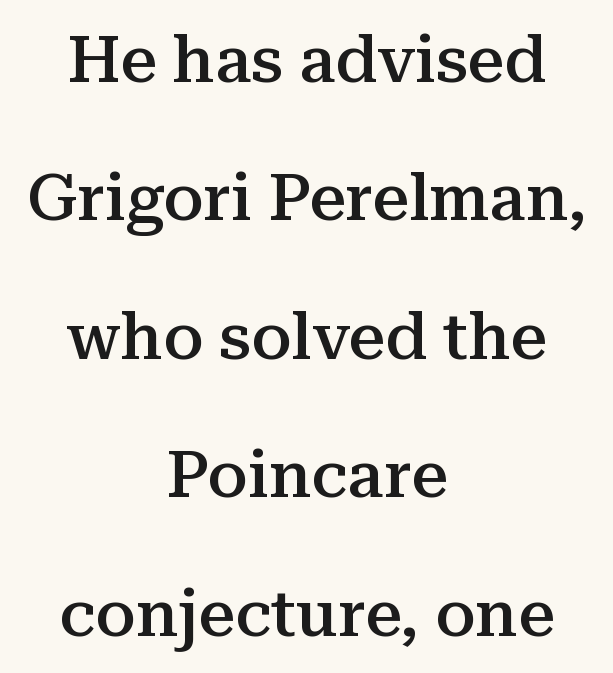
{"serif": "yes", "italic": "no", "bold": "semi", "weight": "semibold", "width": "normal", "stroke_contrast": "medium", "x_height": "medium", "monospaced": "no", "underline": "no", "align": "center", "line_spacing": "loose", "line_spacing_ratio": 2.13, "letter_spacing": "normal", "letter_spacing_em": 0.0, "glyph_px": 65}
